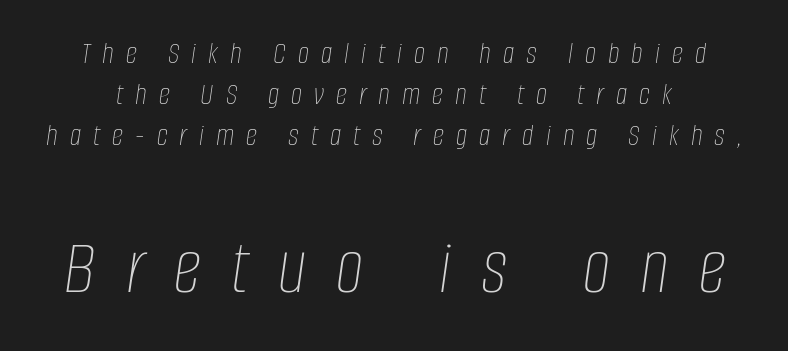
The strokes are not fattened; the text isn't bold. Someone cranked the tracking dial way up on this one. Varying glyph widths throughout — classic text-font behaviour. An italicized treatment has been applied to the whole sample. This block has exactly the height ordinary leading produces. Underlining? Definitely not there.
